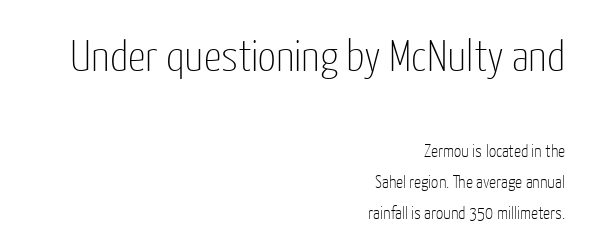
The image shows 44 px thin, condensed sans-serif type, upright; set right-aligned, line spacing 1.72x, normal letter spacing, not underlined; the first (top) block is 2.44x larger; low stroke contrast and a medium x-height.
